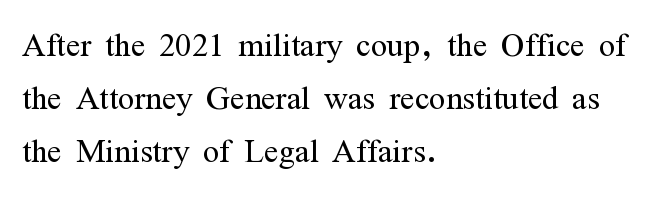
Q: Is the text bold? A: No.
Q: Is the text italic (slanted)? A: No, it is upright.
Q: Is the typeface a serif or a sans-serif typeface? A: Serif.
Q: Is the text underlined? A: No.
Q: How is the paragraph aligned? A: Left-aligned.
Q: Is the spacing between letters normal or unusually wide? A: Normal.
Q: Width (condensed, normal, or wide)? A: Condensed.
Q: Stroke contrast? A: Medium.
Q: x-height? A: Medium.
Q: Monospaced? A: No.
